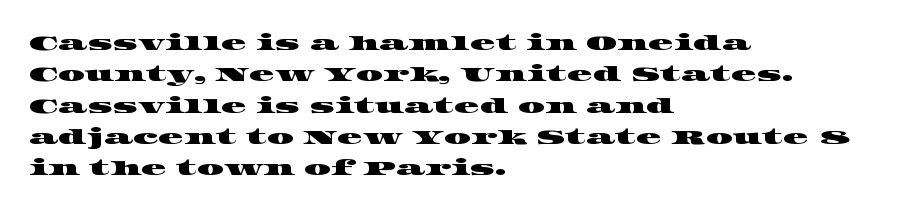
Q: Is the text underlined? A: No.
Q: How is the paragraph aligned? A: Left-aligned.
Q: Is the spacing between letters normal or unusually wide? A: Normal.
Q: Is the spacing between lines tight, normal or loose? A: Normal.
